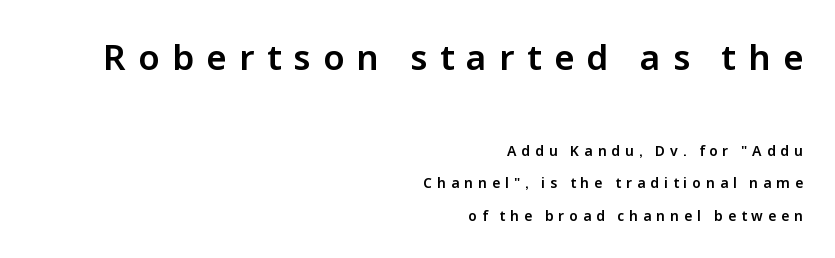
Nothing sits at the stroke ends, so this counts as sans-serif. Typeset ragged left — the right edge is the straight one. If you squint, the top block still reads clearly — it's the larger of the two. Look at the tracking — it's clearly loosened, letters drifting apart. This sample uses an upright cut, with every glyph sitting square on the baseline.
